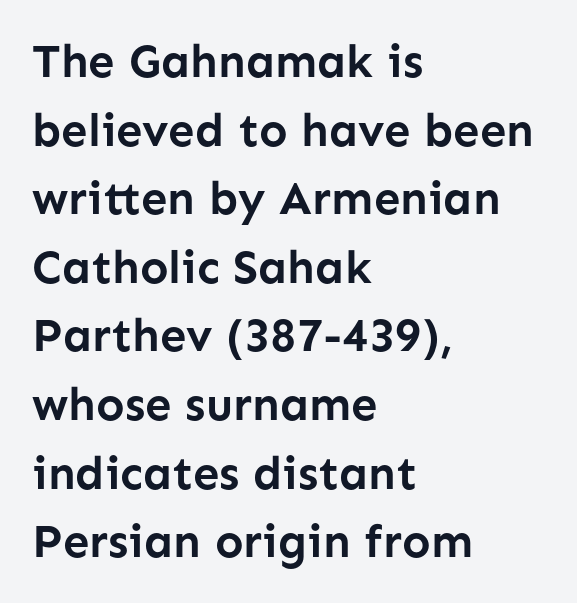
Q: Is the text bold? A: Yes.
Q: Is the text italic (slanted)? A: No, it is upright.
Q: Is the typeface a serif or a sans-serif typeface? A: Sans-serif.
Q: Is the text underlined? A: No.
Q: How is the paragraph aligned? A: Left-aligned.
Q: Is the spacing between letters normal or unusually wide? A: Normal.
Q: Is the spacing between lines tight, normal or loose? A: Normal.
Q: Width (condensed, normal, or wide)? A: Normal.
Q: Stroke contrast? A: Low.
Q: x-height? A: Medium.
Q: Monospaced? A: No.
